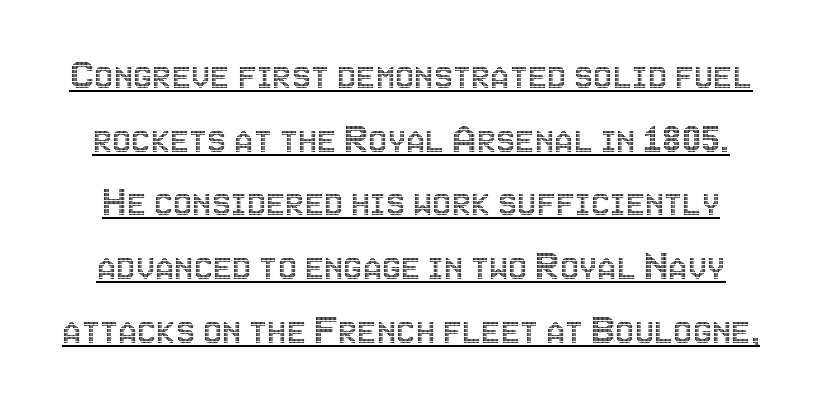
The image shows 43 px condensed type, upright; set normal line spacing (1.48x), normal letter spacing, underlined; a large x-height.
